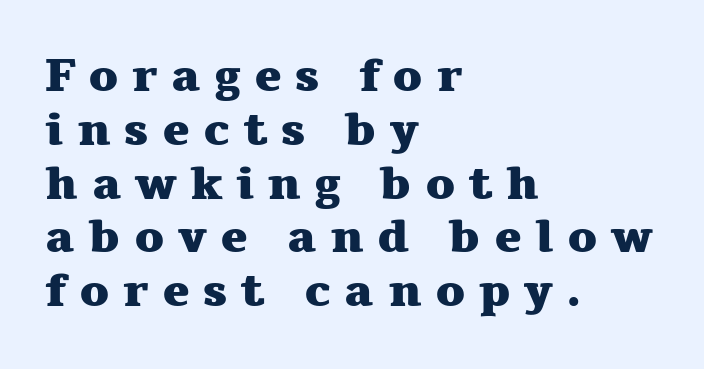
{"serif": "yes", "italic": "no", "bold": "yes", "weight": "heavy", "width": "wide", "stroke_contrast": "medium", "x_height": "medium", "monospaced": "no", "underline": "no", "align": "left", "line_spacing_ratio": 1.17, "letter_spacing": "wide", "letter_spacing_em": 0.29, "glyph_px": 46}
